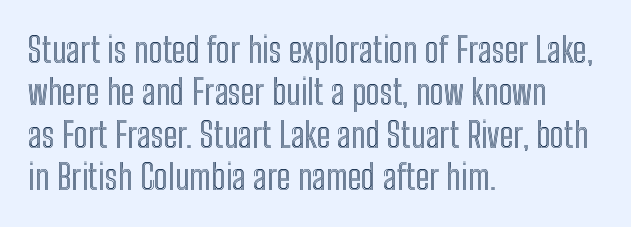
{"italic": "no", "width": "condensed", "x_height": "medium", "monospaced": "no", "underline": "no", "align": "left", "line_spacing_ratio": 1.21, "letter_spacing": "normal", "letter_spacing_em": 0.0, "glyph_px": 35}
